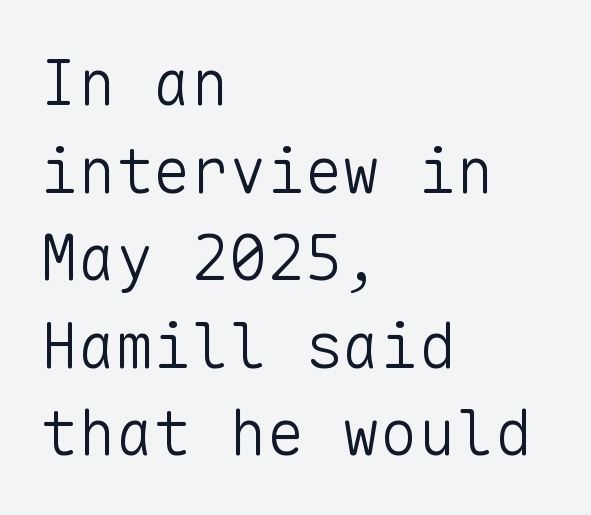
{"serif": "no", "italic": "no", "bold": "no", "weight": "light", "width": "normal", "stroke_contrast": "low", "x_height": "medium", "monospaced": "yes", "underline": "no", "align": "left", "line_spacing": "normal", "line_spacing_ratio": 1.39, "letter_spacing": "normal", "letter_spacing_em": 0.0, "glyph_px": 63}
